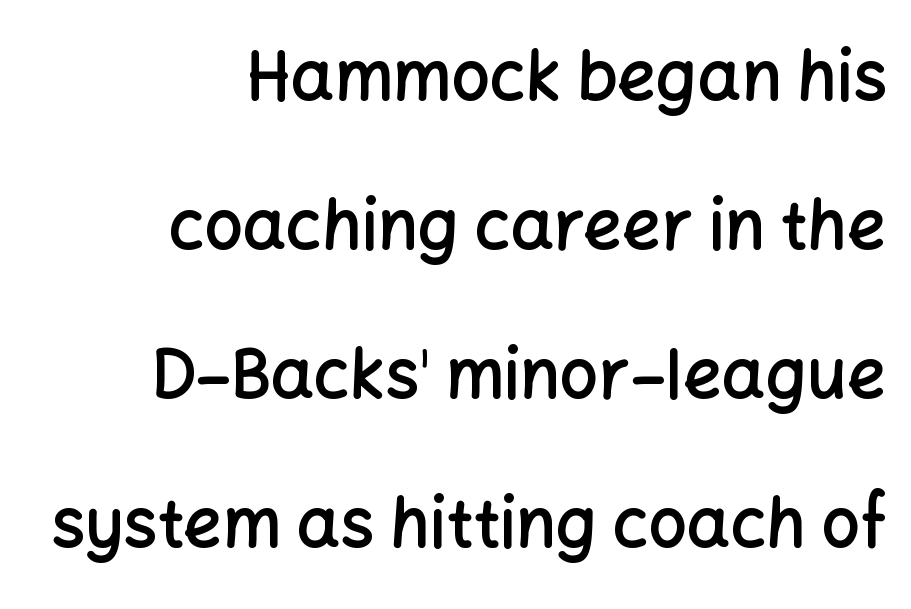
The image shows 68 px semibold sans-serif type, upright; set right-aligned, loose line spacing (2.19x), normal letter spacing, not underlined; low stroke contrast and a medium x-height.
